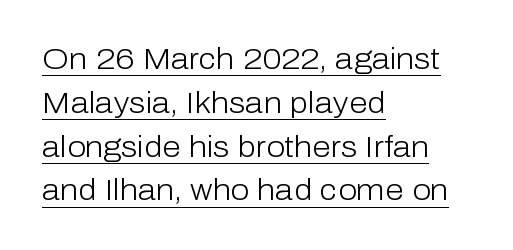
If you drew a line through each stem, it would be perfectly vertical. This is not heavy type; no bold has been used. Each letter's strokes conclude bluntly, with no projecting serifs. This sample has the flowing, uneven cadence of proportional lettering. Students, observe the line beneath the letters — that is underlining.
